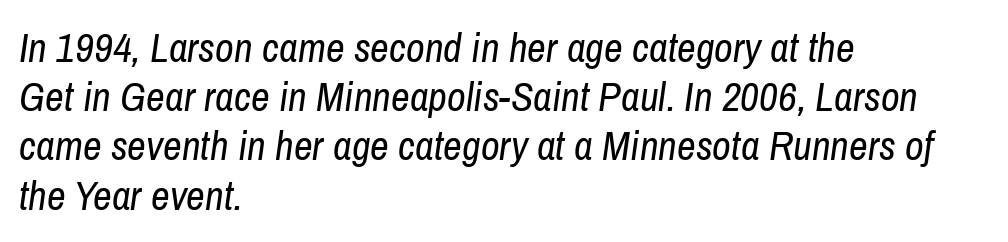
The image shows 41 px regular-weight, condensed type, italic (leaning right); set left-aligned, line spacing 1.2x, normal letter spacing, not underlined; low stroke contrast and a medium x-height.
